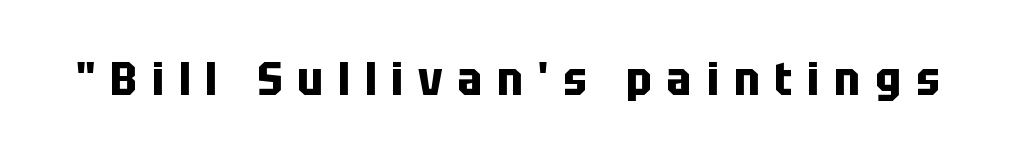
{"serif": "no", "italic": "no", "bold": "yes", "weight": "bold", "width": "condensed", "stroke_contrast": "low", "x_height": "large", "monospaced": "no", "underline": "no", "letter_spacing": "wide", "letter_spacing_em": 0.32, "glyph_px": 47}
